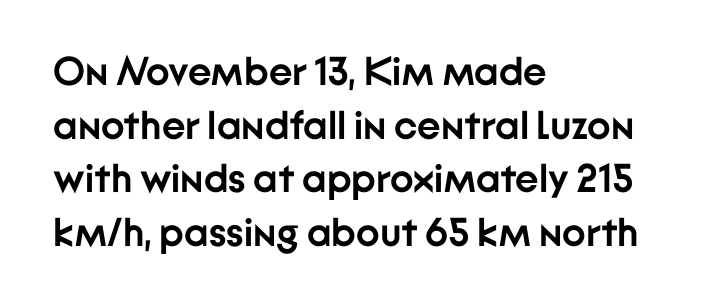
The lines sit at an ordinary, default distance from one another. Is this a sans? Yes — the strokes have no serifs. No extra tracking has been applied to these lines. These lines are rendered in a variable-pitch font. Lines of text with bare space underneath.
